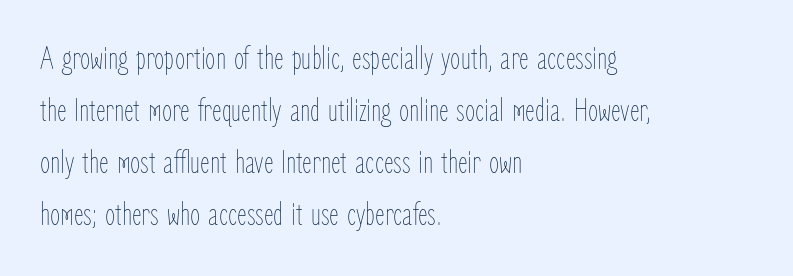
The image shows 33 px thin, condensed type, upright; set left-aligned, normal line spacing (1.58x), normal letter spacing, not underlined; low stroke contrast and a medium x-height.
